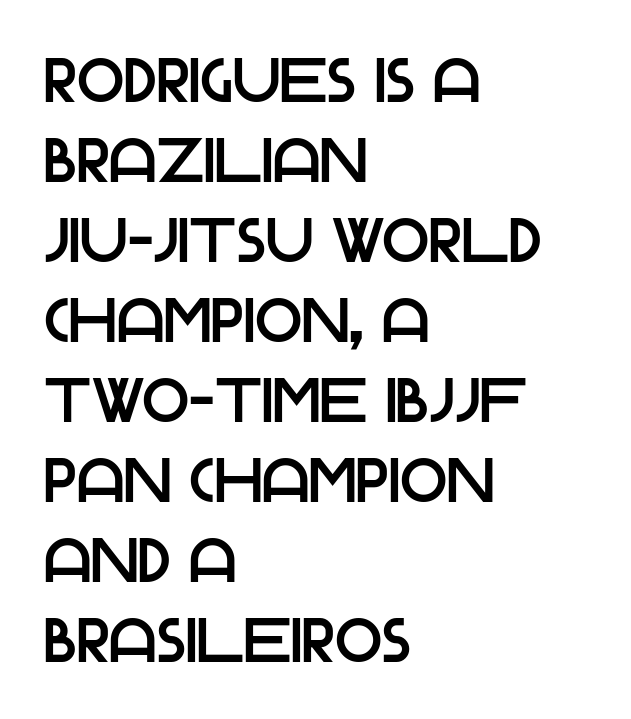
{"serif": "no", "italic": "no", "width": "normal", "stroke_contrast": "low", "x_height": "large", "monospaced": "no", "underline": "no", "align": "left", "line_spacing": "normal", "line_spacing_ratio": 1.29, "letter_spacing": "normal", "letter_spacing_em": 0.0, "glyph_px": 62}
